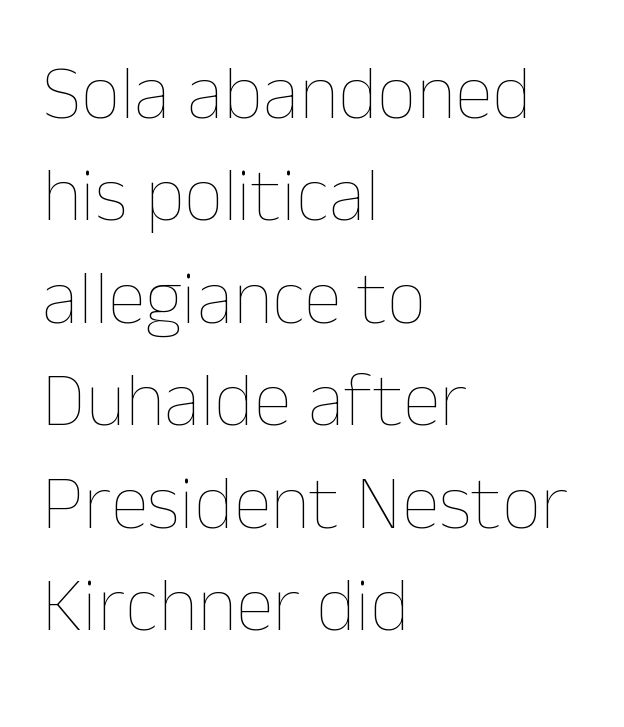
Q: Is the text bold? A: No.
Q: Is the text italic (slanted)? A: No, it is upright.
Q: Is the text underlined? A: No.
Q: How is the paragraph aligned? A: Left-aligned.
Q: Is the spacing between letters normal or unusually wide? A: Normal.
Q: Is the spacing between lines tight, normal or loose? A: Normal.
Q: Width (condensed, normal, or wide)? A: Normal.
Q: Stroke contrast? A: Low.
Q: x-height? A: Medium.
Q: Monospaced? A: No.
